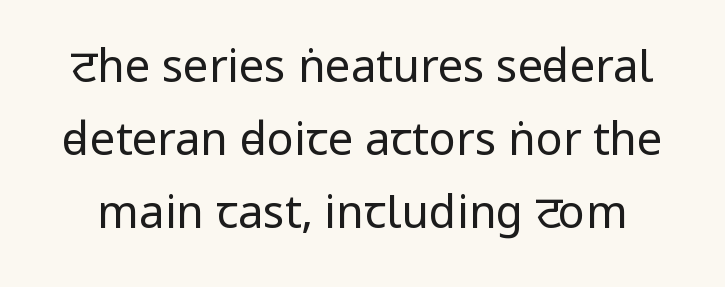
Q: Is the text bold? A: No.
Q: Is the text italic (slanted)? A: No, it is upright.
Q: Is the typeface a serif or a sans-serif typeface? A: Sans-serif.
Q: Is the text underlined? A: No.
Q: Is the spacing between letters normal or unusually wide? A: Normal.
Q: Is the spacing between lines tight, normal or loose? A: Normal.
Q: Width (condensed, normal, or wide)? A: Condensed.
Q: Stroke contrast? A: Low.
Q: x-height? A: Large.
Q: Monospaced? A: No.
